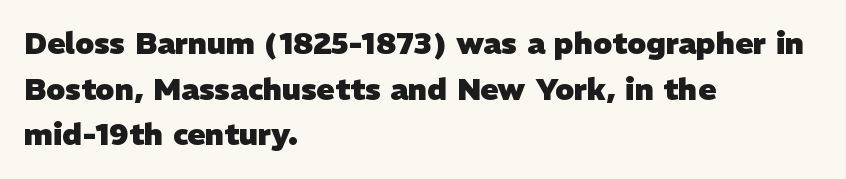
The image shows 30 px heavy sans-serif type; set left-aligned, normal line spacing (1.52x), normal letter spacing, not underlined; low stroke contrast and a medium x-height.
